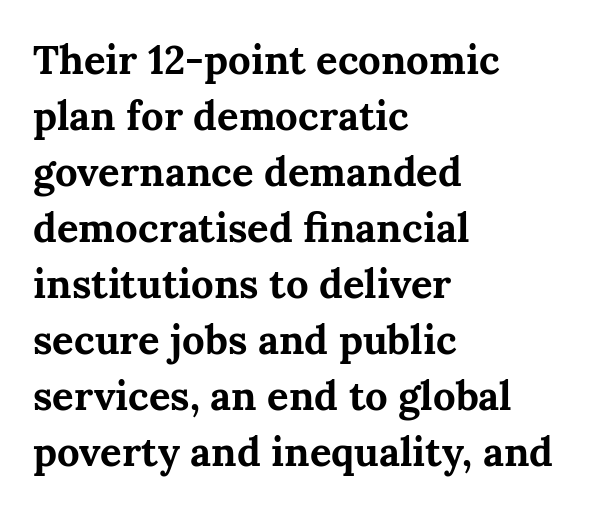
{"serif": "yes", "italic": "no", "bold": "yes", "weight": "bold", "width": "normal", "stroke_contrast": "medium", "x_height": "medium", "monospaced": "no", "underline": "no", "align": "left", "line_spacing": "normal", "line_spacing_ratio": 1.4, "letter_spacing": "normal", "letter_spacing_em": 0.0, "glyph_px": 40}
